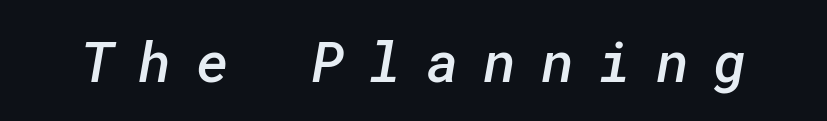
What kind of face is this? One without serifs — a sans. These words are printed semibold, heavier than regular yet not bold. You could only call the tracking loose — the letters float apart. The space beneath each line is pristine and unruled.
